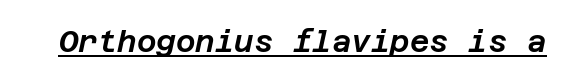
Q: Is the text italic (slanted)? A: Yes, it leans right by about 12 degrees.
Q: Is the text underlined? A: Yes.
Q: Is the spacing between letters normal or unusually wide? A: Normal.
Q: Width (condensed, normal, or wide)? A: Normal.
Q: Stroke contrast? A: Low.
Q: x-height? A: Large.
